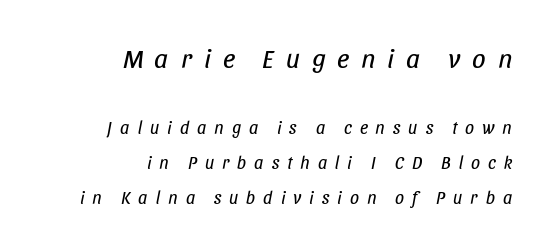
Loose tracking; the words dissolve into strings of separated letters. The lettering tilts uniformly, giving the passage an italic look. Vertical spacing — loose. A quiet, ordinary-to-light weight characterises the typeface. Which chunk is bigger? The first one — the top block dwarfs the bottom.
